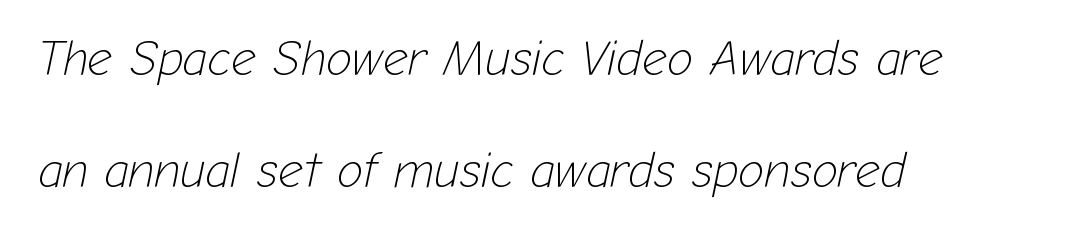
Q: Is the text bold? A: No.
Q: Is the text italic (slanted)? A: Yes, it leans right by about 12 degrees.
Q: Is the text underlined? A: No.
Q: How is the paragraph aligned? A: Left-aligned.
Q: Is the spacing between letters normal or unusually wide? A: Normal.
Q: Is the spacing between lines tight, normal or loose? A: Loose.
Q: Width (condensed, normal, or wide)? A: Normal.
Q: Stroke contrast? A: Low.
Q: x-height? A: Medium.
Q: Monospaced? A: No.
